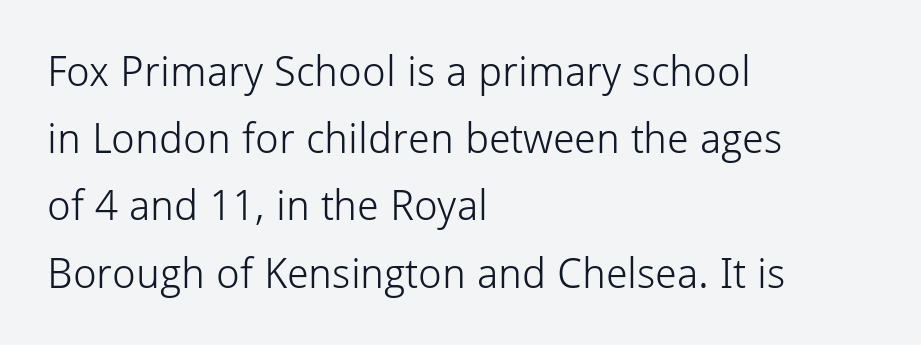
Look at the bottom of the vertical strokes: they stop flat, with no serifs. Heft: none added — not bold. Vertically, the passage feels balanced, rows spaced as you'd expect. Descender tails drop into unmarked territory.
